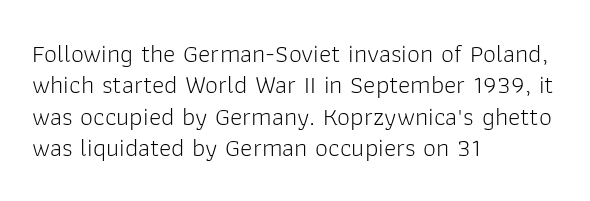
Q: Is the text bold? A: No.
Q: Is the text italic (slanted)? A: No, it is upright.
Q: Is the text underlined? A: No.
Q: How is the paragraph aligned? A: Left-aligned.
Q: Is the spacing between letters normal or unusually wide? A: Normal.
